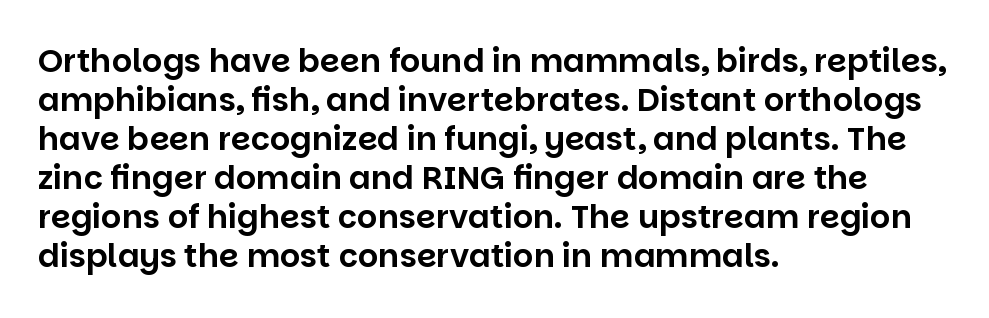
Q: Is the text italic (slanted)? A: No, it is upright.
Q: Is the typeface a serif or a sans-serif typeface? A: Sans-serif.
Q: Is the text underlined? A: No.
Q: How is the paragraph aligned? A: Left-aligned.
Q: Is the spacing between letters normal or unusually wide? A: Normal.
Q: Width (condensed, normal, or wide)? A: Normal.
Q: Stroke contrast? A: Low.
Q: x-height? A: Large.
Q: Monospaced? A: No.
